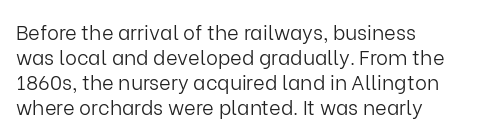
Q: Is the text bold? A: No.
Q: Is the text italic (slanted)? A: No, it is upright.
Q: Is the text underlined? A: No.
Q: How is the paragraph aligned? A: Left-aligned.
Q: Is the spacing between letters normal or unusually wide? A: Normal.
Q: Is the spacing between lines tight, normal or loose? A: Normal.
